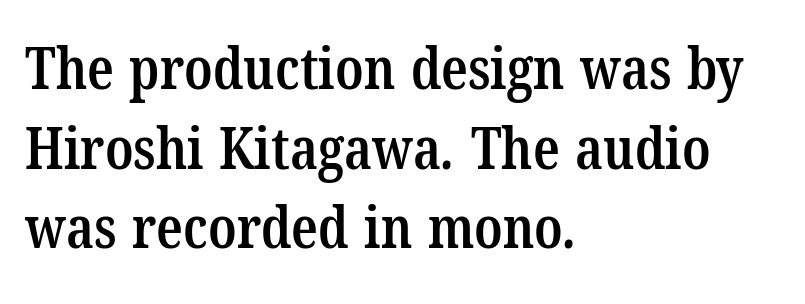
The image shows 59 px semibold, condensed serif type; set left-aligned, normal line spacing (1.35x), normal letter spacing, not underlined; low stroke contrast and a medium x-height.
